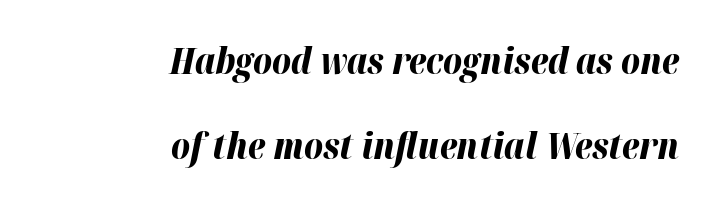
The image shows 36 px bold type, italic (leaning right); set right-aligned, loose line spacing (2.37x), normal letter spacing, not underlined; high stroke contrast and a medium x-height.
